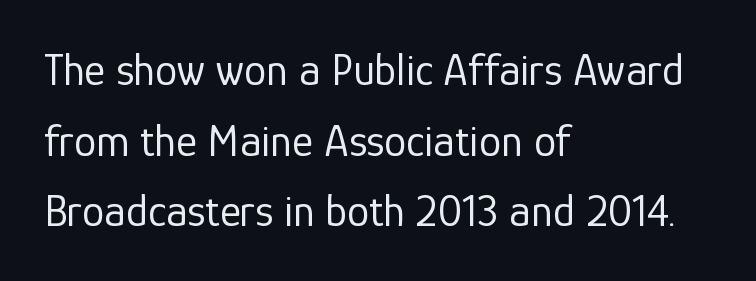
Q: Is the text bold? A: No.
Q: Is the text italic (slanted)? A: No, it is upright.
Q: Is the typeface a serif or a sans-serif typeface? A: Sans-serif.
Q: Is the text underlined? A: No.
Q: How is the paragraph aligned? A: Left-aligned.
Q: Is the spacing between letters normal or unusually wide? A: Normal.
Q: Is the spacing between lines tight, normal or loose? A: Normal.
Q: Width (condensed, normal, or wide)? A: Normal.
Q: Stroke contrast? A: Low.
Q: x-height? A: Medium.
Q: Monospaced? A: No.
